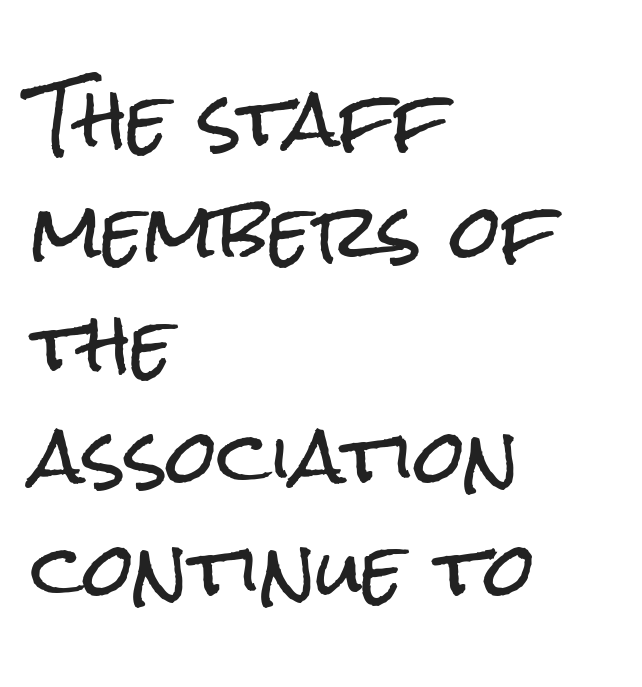
The image shows 73 px condensed sans-serif type, upright; set left-aligned, normal line spacing (1.54x), normal letter spacing, not underlined; low stroke contrast and a medium x-height.
